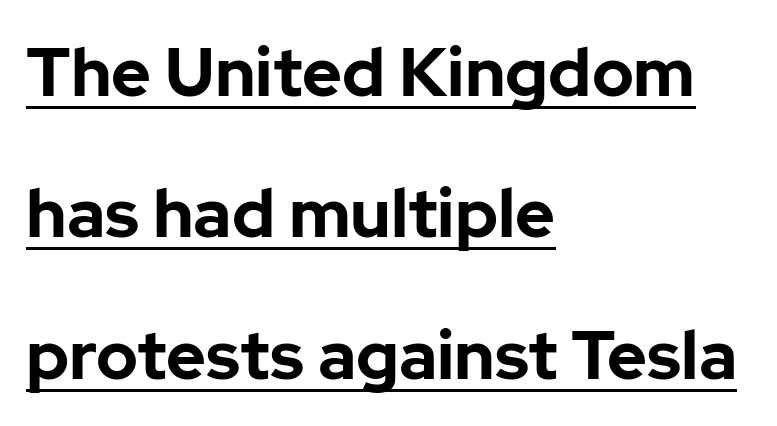
Q: Is the text bold? A: Yes.
Q: Is the text italic (slanted)? A: No, it is upright.
Q: Is the typeface a serif or a sans-serif typeface? A: Sans-serif.
Q: Is the text underlined? A: Yes.
Q: How is the paragraph aligned? A: Left-aligned.
Q: Is the spacing between letters normal or unusually wide? A: Normal.
Q: Is the spacing between lines tight, normal or loose? A: Loose.
Q: Width (condensed, normal, or wide)? A: Normal.
Q: Stroke contrast? A: Low.
Q: x-height? A: Medium.
Q: Monospaced? A: No.
